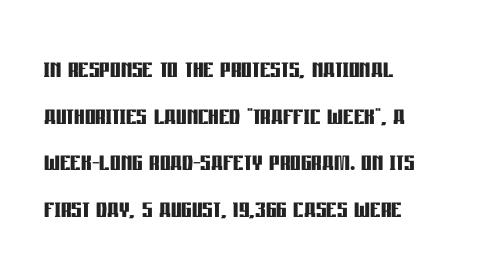
Q: Is the text bold? A: Yes.
Q: Is the text italic (slanted)? A: No, it is upright.
Q: Is the typeface a serif or a sans-serif typeface? A: Sans-serif.
Q: Is the text underlined? A: No.
Q: How is the paragraph aligned? A: Left-aligned.
Q: Is the spacing between letters normal or unusually wide? A: Normal.
Q: Is the spacing between lines tight, normal or loose? A: Normal.
Q: Width (condensed, normal, or wide)? A: Condensed.
Q: Stroke contrast? A: Low.
Q: x-height? A: Large.
Q: Monospaced? A: No.
